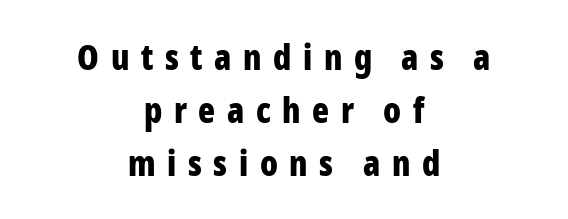
The image shows 35 px bold, condensed sans-serif type, upright; set centered, normal line spacing (1.51x), unusually wide letter spacing (+0.33 em), not underlined; low stroke contrast and a medium x-height.
